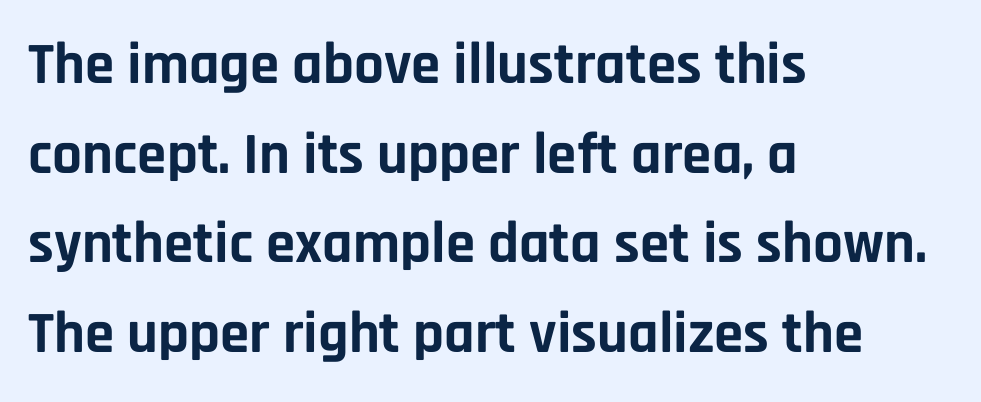
Q: Is the text bold? A: Yes.
Q: Is the text italic (slanted)? A: No, it is upright.
Q: Is the typeface a serif or a sans-serif typeface? A: Sans-serif.
Q: Is the text underlined? A: No.
Q: How is the paragraph aligned? A: Left-aligned.
Q: Is the spacing between letters normal or unusually wide? A: Normal.
Q: Is the spacing between lines tight, normal or loose? A: Normal.
Q: Width (condensed, normal, or wide)? A: Normal.
Q: Stroke contrast? A: Low.
Q: x-height? A: Large.
Q: Monospaced? A: No.
